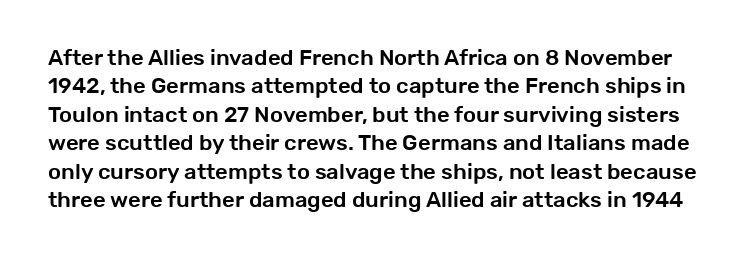
{"italic": "no", "underline": "no", "line_spacing": "normal", "line_spacing_ratio": 1.29, "letter_spacing": "normal", "letter_spacing_em": 0.0, "glyph_px": 22}
